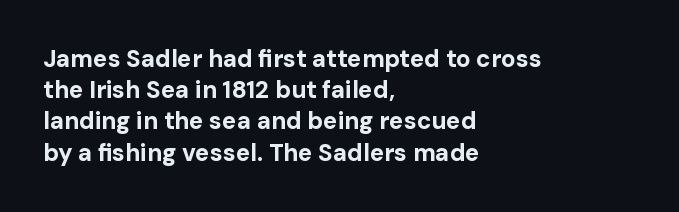
{"italic": "no", "bold": "yes", "underline": "no", "align": "left", "line_spacing": "normal", "line_spacing_ratio": 1.3, "letter_spacing": "normal", "letter_spacing_em": 0.0, "glyph_px": 24}
